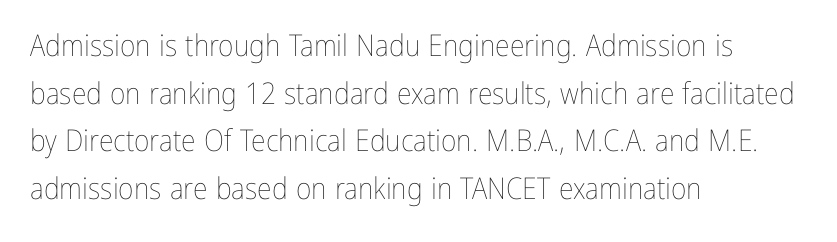
Q: Is the text bold? A: No.
Q: Is the text italic (slanted)? A: No, it is upright.
Q: Is the text underlined? A: No.
Q: How is the paragraph aligned? A: Left-aligned.
Q: Is the spacing between letters normal or unusually wide? A: Normal.
Q: Is the spacing between lines tight, normal or loose? A: Normal.
Q: Width (condensed, normal, or wide)? A: Condensed.
Q: Stroke contrast? A: Low.
Q: x-height? A: Medium.
Q: Monospaced? A: No.
